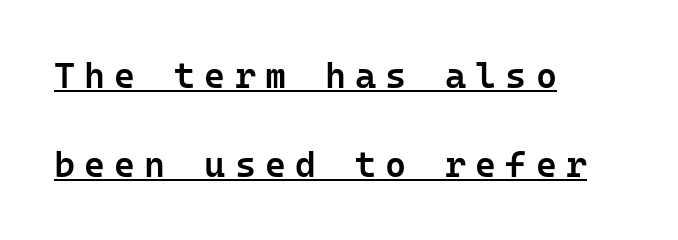
Q: Is the text bold? A: Semi-bold.
Q: Is the text italic (slanted)? A: No, it is upright.
Q: Is the typeface a serif or a sans-serif typeface? A: Sans-serif.
Q: Is the text underlined? A: Yes.
Q: How is the paragraph aligned? A: Left-aligned.
Q: Is the spacing between letters normal or unusually wide? A: Unusually wide.
Q: Is the spacing between lines tight, normal or loose? A: Loose.
Q: Width (condensed, normal, or wide)? A: Normal.
Q: Stroke contrast? A: Low.
Q: x-height? A: Medium.
Q: Monospaced? A: Yes.
